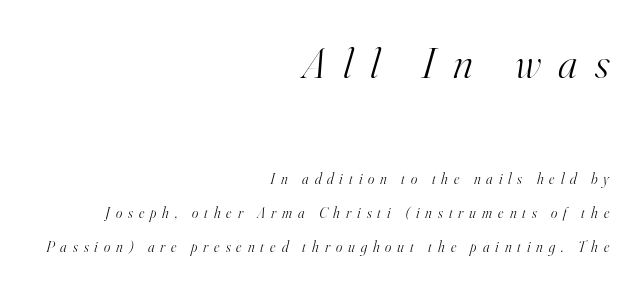
{"serif": "yes", "italic": "yes", "lean": "right", "slant_degrees": 16, "bold": "no", "weight": "light", "width": "normal", "stroke_contrast": "high", "x_height": "small", "monospaced": "no", "underline": "no", "align": "right", "line_spacing": "loose", "line_spacing_ratio": 2.27, "letter_spacing": "wide", "letter_spacing_em": 0.4, "larger_block": "first", "size_ratio": 2.93, "glyph_px": 44}
